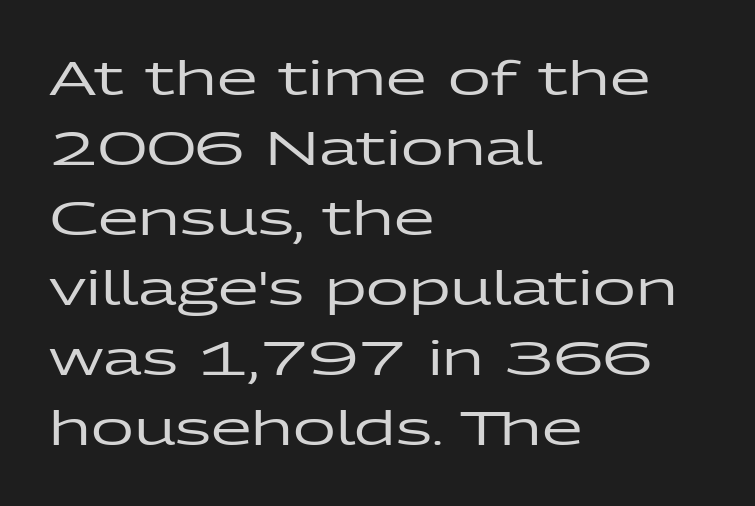
The image shows 47 px wide sans-serif type, upright; set left-aligned, normal line spacing (1.49x), normal letter spacing, not underlined; low stroke contrast and a medium x-height.
